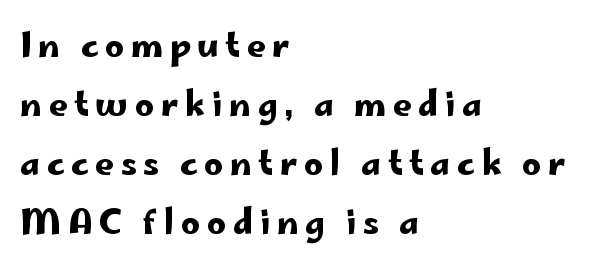
Q: Is the text italic (slanted)? A: No, it is upright.
Q: Is the typeface a serif or a sans-serif typeface? A: Sans-serif.
Q: Is the text underlined? A: No.
Q: How is the paragraph aligned? A: Left-aligned.
Q: Is the spacing between letters normal or unusually wide? A: Unusually wide.
Q: Width (condensed, normal, or wide)? A: Wide.
Q: Stroke contrast? A: Low.
Q: x-height? A: Small.
Q: Monospaced? A: No.
